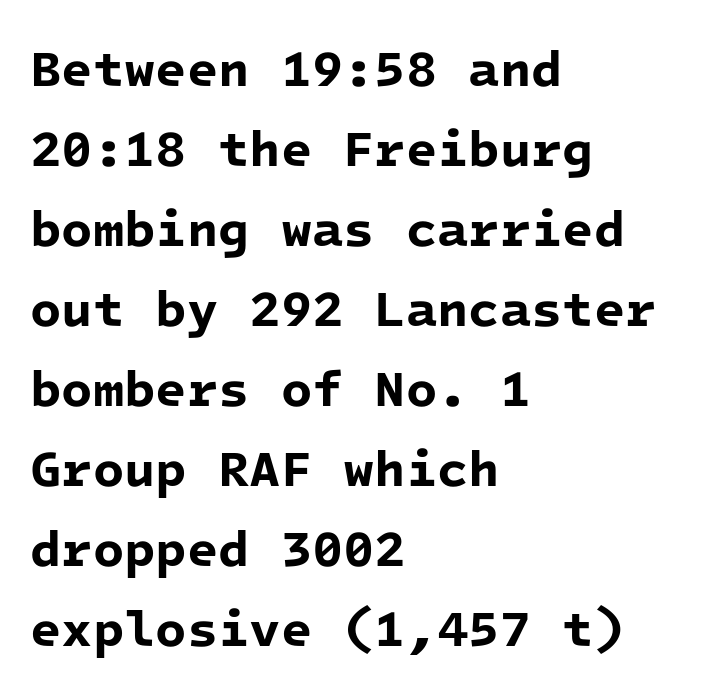
The image shows 51 px bold sans-serif type, monospaced; set left-aligned, normal line spacing (1.57x), normal letter spacing, not underlined; low stroke contrast and a medium x-height.
